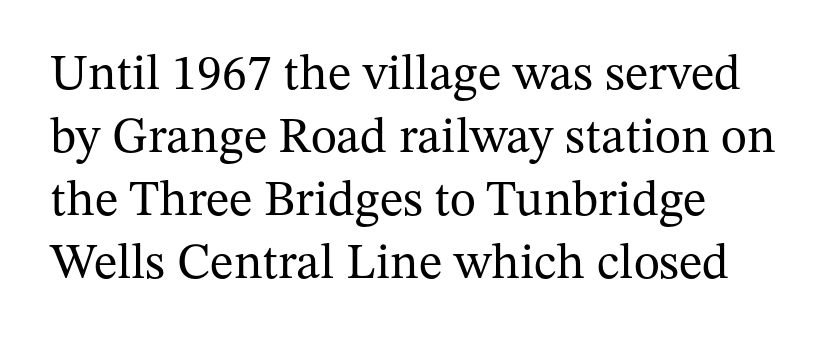
{"serif": "yes", "italic": "no", "bold": "no", "weight": "regular", "width": "normal", "stroke_contrast": "medium", "x_height": "medium", "monospaced": "no", "underline": "no", "align": "left", "line_spacing": "normal", "line_spacing_ratio": 1.26, "letter_spacing": "normal", "letter_spacing_em": 0.0, "glyph_px": 50}
